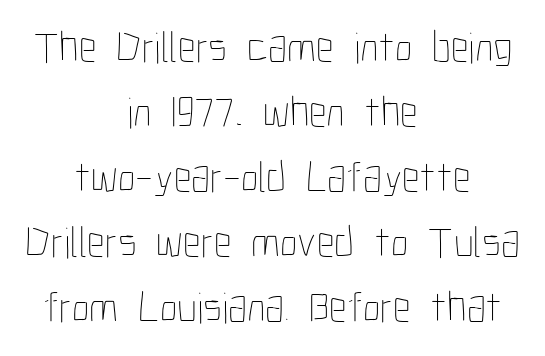
{"italic": "no", "bold": "no", "weight": "thin", "width": "condensed", "stroke_contrast": "low", "x_height": "medium", "monospaced": "no", "underline": "no", "align": "center", "line_spacing": "normal", "line_spacing_ratio": 1.48, "letter_spacing": "normal", "letter_spacing_em": 0.0, "glyph_px": 44}
